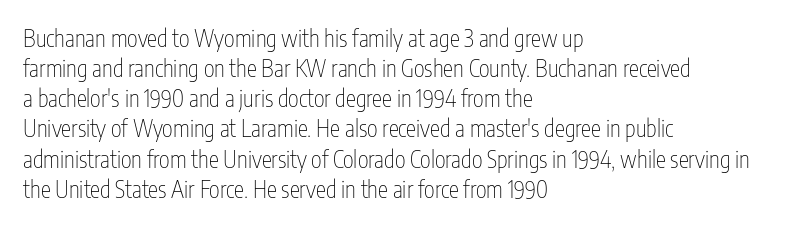
Teacher's note: observe the even left margin — that is flush-left alignment. Does extra space separate the letters? No, they use regular spacing. In terms of posture, this sample is upright. The glyphs are unaccompanied by any horizontal stroke below them. The lines sit at an ordinary, default distance from one another.
